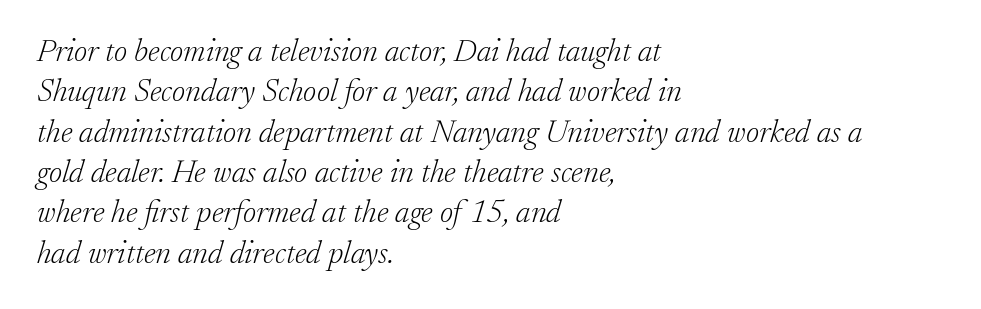
Q: Is the text bold? A: No.
Q: Is the text italic (slanted)? A: Yes, it leans right by about 17 degrees.
Q: Is the typeface a serif or a sans-serif typeface? A: Serif.
Q: Is the text underlined? A: No.
Q: How is the paragraph aligned? A: Left-aligned.
Q: Is the spacing between letters normal or unusually wide? A: Normal.
Q: Is the spacing between lines tight, normal or loose? A: Normal.
Q: Width (condensed, normal, or wide)? A: Normal.
Q: Stroke contrast? A: Low.
Q: x-height? A: Small.
Q: Monospaced? A: No.
